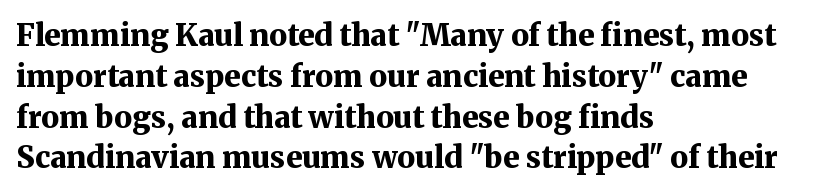
The image shows 30 px bold serif type, upright; set left-aligned, normal line spacing (1.36x), normal letter spacing, not underlined; medium stroke contrast and a medium x-height.
